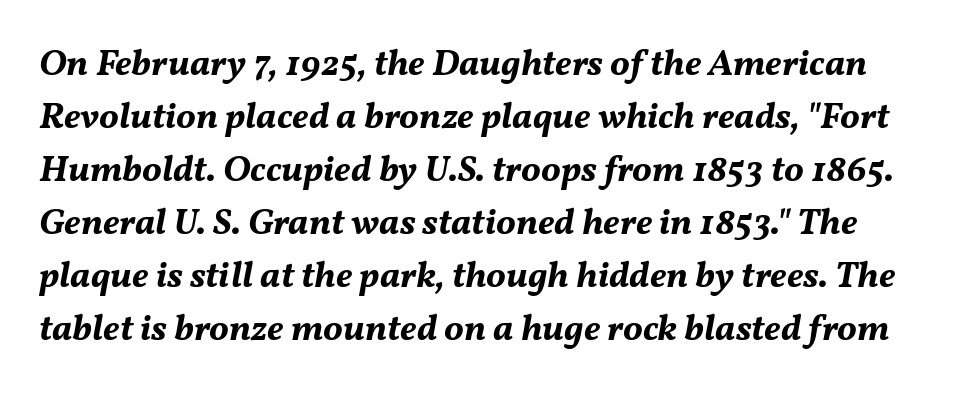
These lines carry a lot of weight — the face is fully bold. How would I describe the line gaps? Plain and ordinary. The space directly below the letters is spotless. Proportional: the letters do not fall into vertical columns. You can tell it's italic because the verticals aren't actually vertical. Nobody touched the tracking dial on this one.
